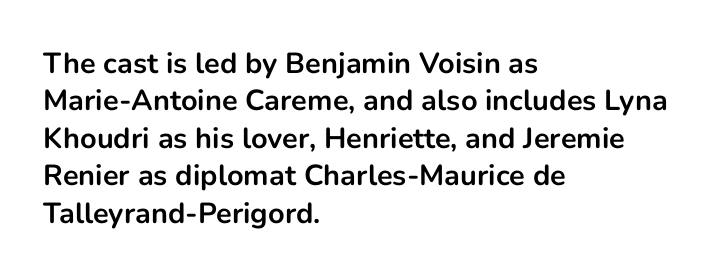
Q: Is the text bold? A: Yes.
Q: Is the text italic (slanted)? A: No, it is upright.
Q: Is the typeface a serif or a sans-serif typeface? A: Sans-serif.
Q: Is the text underlined? A: No.
Q: How is the paragraph aligned? A: Left-aligned.
Q: Is the spacing between letters normal or unusually wide? A: Normal.
Q: Is the spacing between lines tight, normal or loose? A: Normal.
Q: Width (condensed, normal, or wide)? A: Normal.
Q: Stroke contrast? A: Low.
Q: x-height? A: Medium.
Q: Monospaced? A: No.
